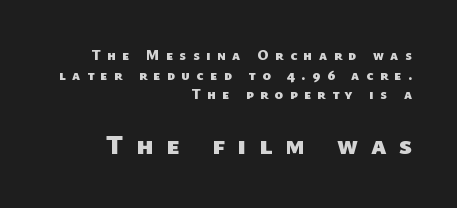
The image shows 27 px bold type; set right-aligned, normal line spacing (1.4x), unusually wide letter spacing (+0.47 em), not underlined; the second (bottom) block is 1.93x larger.
